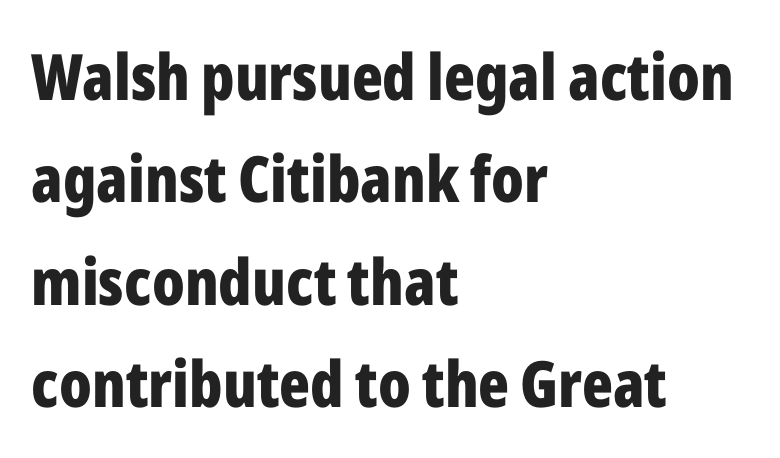
{"serif": "no", "italic": "no", "bold": "yes", "weight": "bold", "width": "condensed", "stroke_contrast": "low", "x_height": "medium", "monospaced": "no", "underline": "no", "align": "left", "line_spacing": "normal", "line_spacing_ratio": 1.6, "letter_spacing": "normal", "letter_spacing_em": 0.0, "glyph_px": 64}
